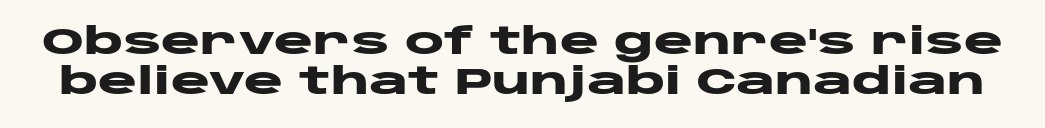
The image shows 37 px heavy, wide sans-serif type, upright; set tight line spacing (1.09x), normal letter spacing, not underlined; low stroke contrast and a large x-height.
